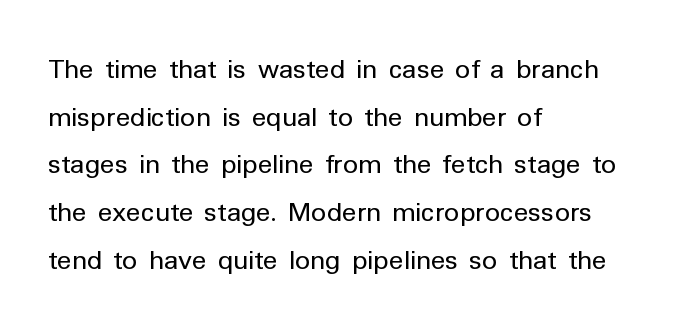
The setting favours the left margin, as ordinary paragraphs usually do. Proportional: the letters do not fall into vertical columns. Italic? Not at all — the glyphs are vertical. You could call the tracking neutral — neither tight nor loose. Weight: regular or lighter. Plain, unruled lines of type.
